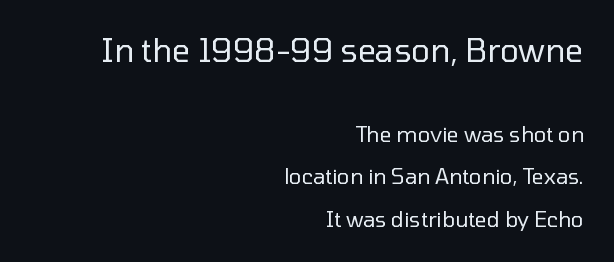
The image shows 32 px regular-weight sans-serif type, upright; set right-aligned, loose line spacing (2.03x), normal letter spacing, not underlined; the first (top) block is 1.52x larger; low stroke contrast and a medium x-height.
